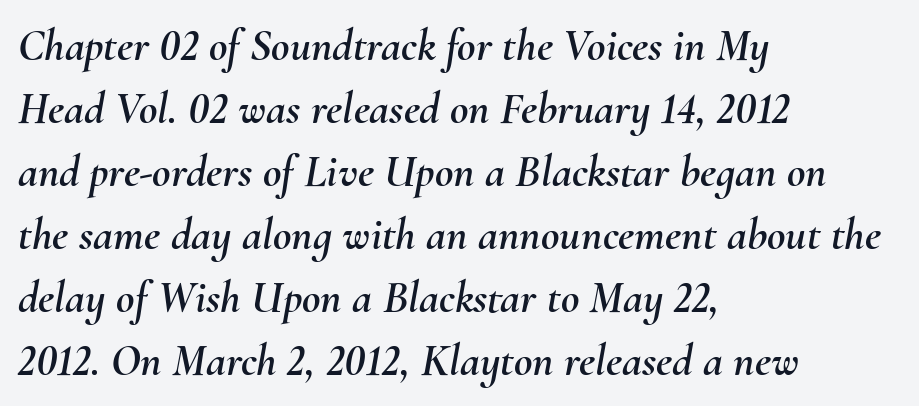
Q: Is the text italic (slanted)? A: Yes, it leans right by about 10 degrees.
Q: Is the text underlined? A: No.
Q: How is the paragraph aligned? A: Left-aligned.
Q: Is the spacing between letters normal or unusually wide? A: Normal.
Q: Is the spacing between lines tight, normal or loose? A: Normal.
Q: Width (condensed, normal, or wide)? A: Normal.
Q: Stroke contrast? A: Medium.
Q: x-height? A: Small.
Q: Monospaced? A: No.
